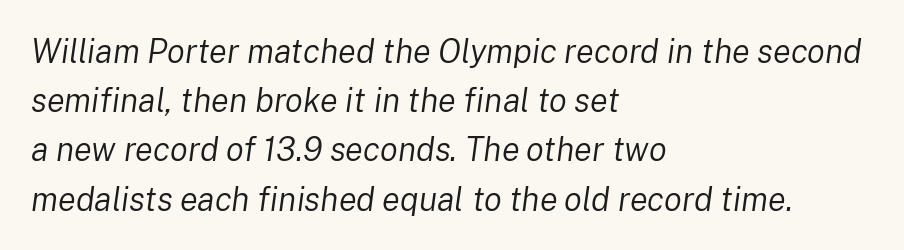
The image shows 33 px regular-weight type, italic (leaning right); set left-aligned, normal line spacing (1.49x), normal letter spacing, not underlined; low stroke contrast and a medium x-height.
